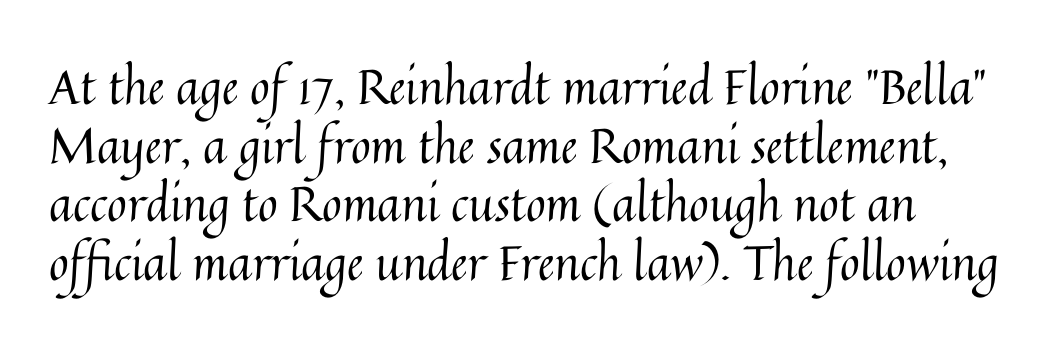
Q: Is the text bold? A: No.
Q: Is the text underlined? A: No.
Q: Is the spacing between letters normal or unusually wide? A: Normal.
Q: Width (condensed, normal, or wide)? A: Normal.
Q: Stroke contrast? A: Medium.
Q: x-height? A: Medium.
Q: Monospaced? A: No.
